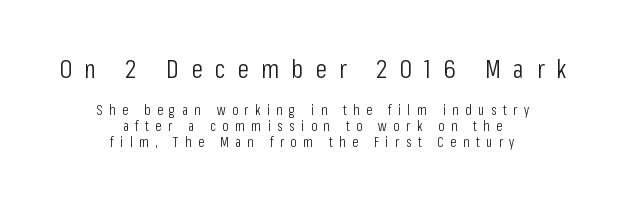
The image shows 26 px text type, upright; set centered, tight line spacing (1.14x), unusually wide letter spacing (+0.47 em), not underlined; the first (top) block is 1.86x larger.
